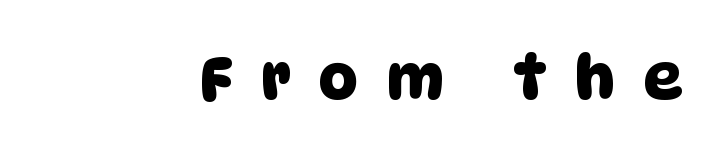
{"serif": "no", "width": "normal", "stroke_contrast": "low", "x_height": "large", "monospaced": "no", "underline": "no", "letter_spacing": "wide", "letter_spacing_em": 0.47, "glyph_px": 61}
